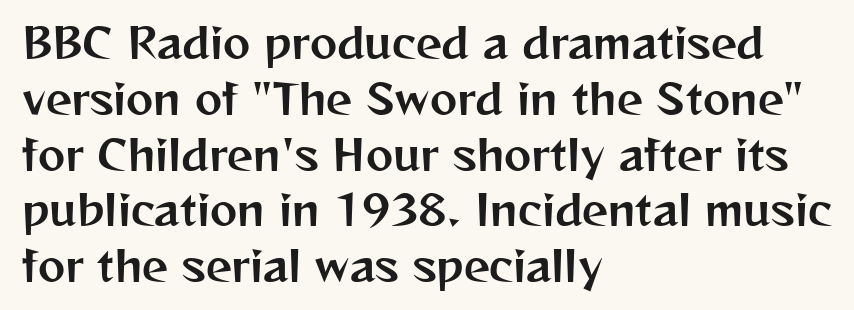
Does extra space separate the letters? No, they use regular spacing. A student would call this left alignment; a typographer would say flush left, rag right. The rows are spaced the way most documents space them. No word sits above an underline. Type style note: lacks serifs. You could not count columns in this text — the font is proportionally spaced.
